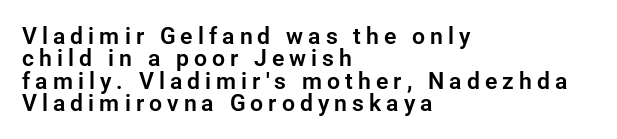
Q: Is the text italic (slanted)? A: No, it is upright.
Q: Is the text underlined? A: No.
Q: How is the paragraph aligned? A: Left-aligned.
Q: Is the spacing between letters normal or unusually wide? A: Unusually wide.
Q: Is the spacing between lines tight, normal or loose? A: Tight.
